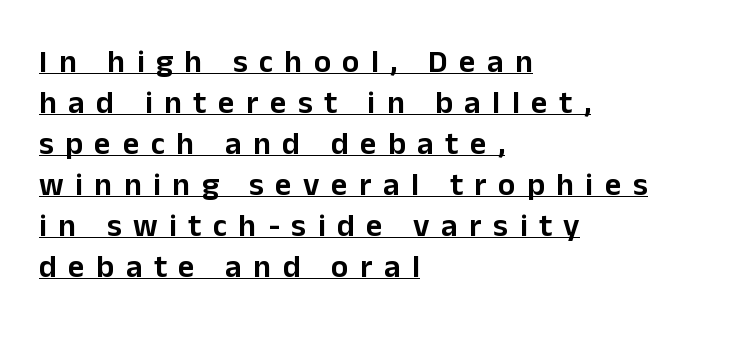
The image shows 32 px sans-serif type, upright; set left-aligned, normal line spacing (1.28x), unusually wide letter spacing (+0.36 em), underlined; low stroke contrast and a medium x-height.
